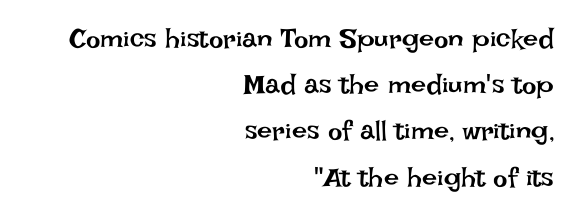
The image shows 27 px text type, upright; set right-aligned, line spacing 1.71x, normal letter spacing, not underlined.
